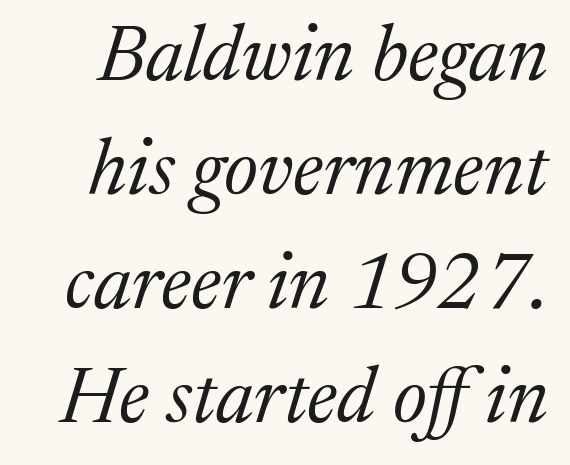
The image shows 78 px regular-weight serif type, italic (leaning right); set normal line spacing (1.46x), normal letter spacing, not underlined; medium stroke contrast and a medium x-height.
